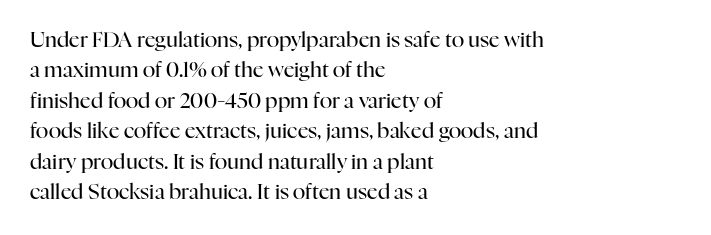
The image shows 21 px text type, upright; set left-aligned, normal line spacing (1.45x), normal letter spacing, not underlined.
